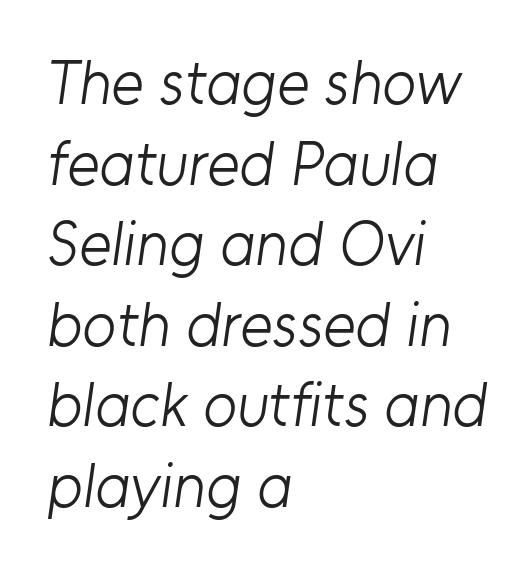
{"serif": "no", "bold": "no", "weight": "light", "width": "normal", "stroke_contrast": "low", "x_height": "medium", "monospaced": "no", "underline": "no", "align": "left", "line_spacing": "normal", "line_spacing_ratio": 1.3, "letter_spacing": "normal", "letter_spacing_em": 0.0, "glyph_px": 62}
